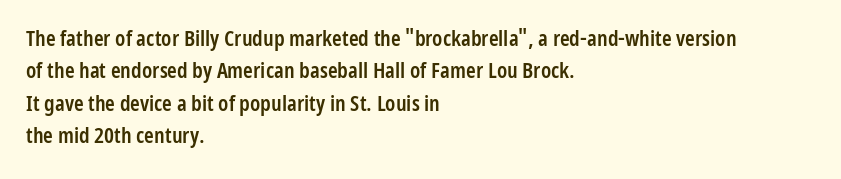
The image shows 22 px text type, upright; set left-aligned, normal line spacing (1.47x), normal letter spacing, not underlined.
